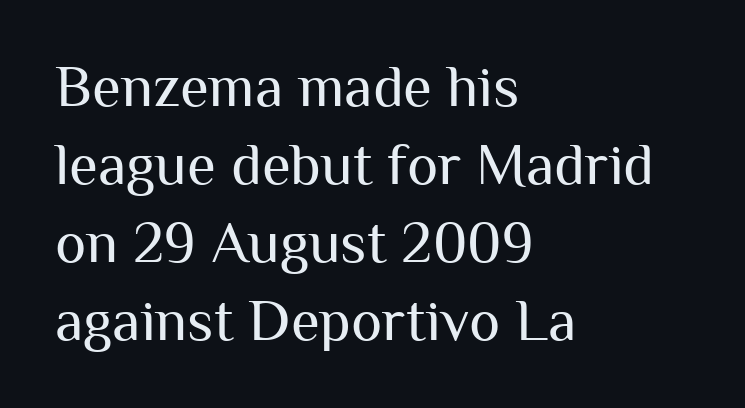
Q: Is the text bold? A: No.
Q: Is the text italic (slanted)? A: No, it is upright.
Q: Is the typeface a serif or a sans-serif typeface? A: Sans-serif.
Q: Is the text underlined? A: No.
Q: How is the paragraph aligned? A: Left-aligned.
Q: Is the spacing between letters normal or unusually wide? A: Normal.
Q: Is the spacing between lines tight, normal or loose? A: Normal.
Q: Width (condensed, normal, or wide)? A: Normal.
Q: Stroke contrast? A: Medium.
Q: x-height? A: Medium.
Q: Monospaced? A: No.
